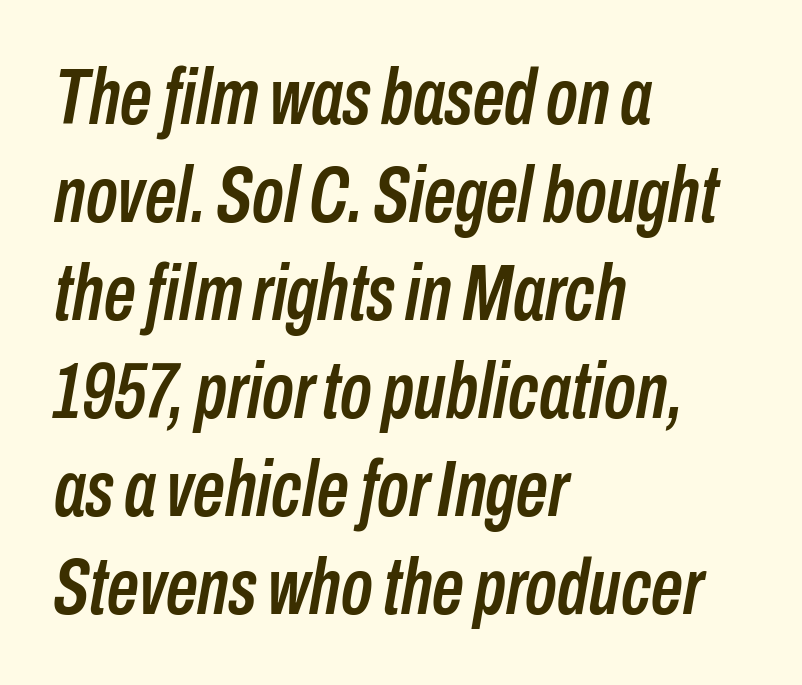
The image shows 79 px condensed type, italic (leaning right); set left-aligned, line spacing 1.24x, normal letter spacing, not underlined; low stroke contrast and a medium x-height.
